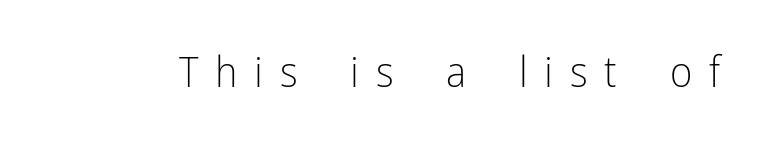
Q: Is the text bold? A: No.
Q: Is the text italic (slanted)? A: No, it is upright.
Q: Is the typeface a serif or a sans-serif typeface? A: Sans-serif.
Q: Is the text underlined? A: No.
Q: Is the spacing between letters normal or unusually wide? A: Unusually wide.
Q: Width (condensed, normal, or wide)? A: Condensed.
Q: Stroke contrast? A: Low.
Q: x-height? A: Medium.
Q: Monospaced? A: No.
